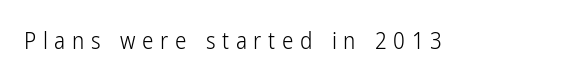
Lines of text with bare space underneath. The weight would be labelled regular, book, light, or lighter still. Do the letters lean? They stand straight. Observe the wide spacing: letters keep a clear distance from each other.
